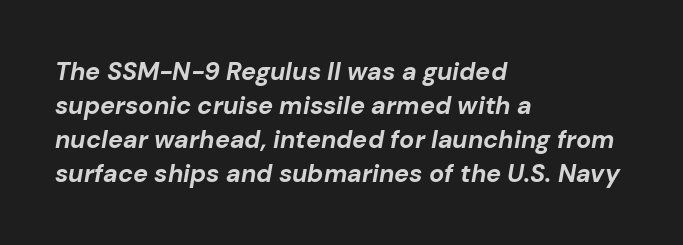
{"italic": "yes", "lean": "right", "slant_degrees": 10, "bold": "yes", "underline": "no", "align": "left", "line_spacing": "normal", "line_spacing_ratio": 1.36, "letter_spacing": "normal", "letter_spacing_em": 0.0, "glyph_px": 25}
